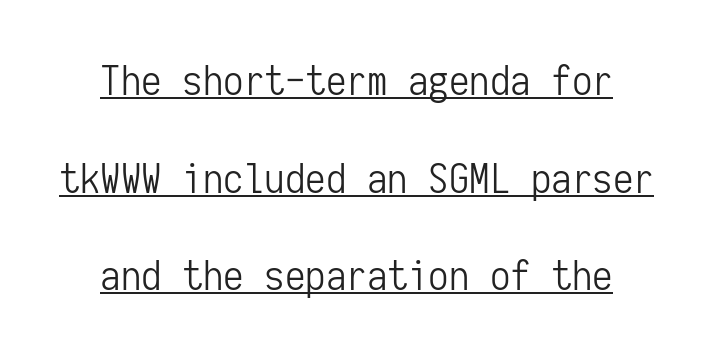
Q: Is the text bold? A: No.
Q: Is the text italic (slanted)? A: No, it is upright.
Q: Is the typeface a serif or a sans-serif typeface? A: Sans-serif.
Q: Is the text underlined? A: Yes.
Q: How is the paragraph aligned? A: Centered.
Q: Is the spacing between letters normal or unusually wide? A: Normal.
Q: Is the spacing between lines tight, normal or loose? A: Loose.
Q: Width (condensed, normal, or wide)? A: Condensed.
Q: Stroke contrast? A: Low.
Q: x-height? A: Medium.
Q: Monospaced? A: Yes.
